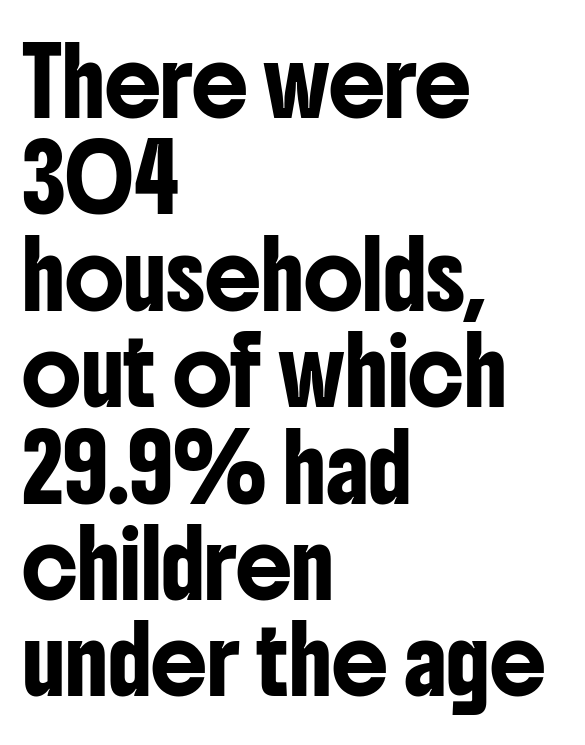
{"serif": "no", "italic": "no", "width": "condensed", "stroke_contrast": "low", "x_height": "medium", "monospaced": "no", "underline": "no", "align": "left", "line_spacing": "normal", "line_spacing_ratio": 1.53, "letter_spacing": "normal", "letter_spacing_em": 0.0, "glyph_px": 63}
